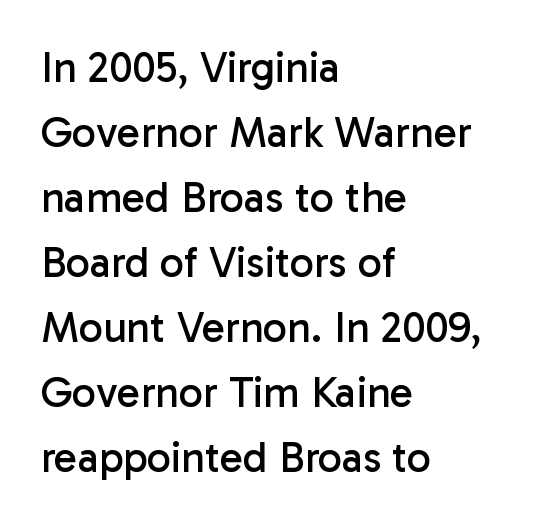
{"serif": "no", "italic": "no", "bold": "no", "weight": "regular", "width": "normal", "stroke_contrast": "low", "x_height": "medium", "monospaced": "no", "underline": "no", "align": "left", "line_spacing": "normal", "line_spacing_ratio": 1.51, "letter_spacing": "normal", "letter_spacing_em": 0.0, "glyph_px": 43}
